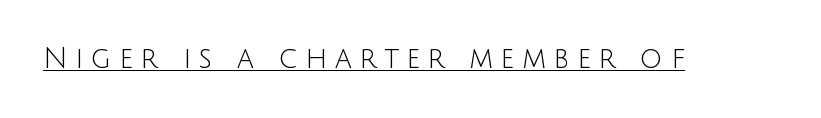
Q: Is the text bold? A: No.
Q: Is the text italic (slanted)? A: No, it is upright.
Q: Is the typeface a serif or a sans-serif typeface? A: Sans-serif.
Q: Is the text underlined? A: Yes.
Q: Is the spacing between letters normal or unusually wide? A: Unusually wide.
Q: Width (condensed, normal, or wide)? A: Normal.
Q: Stroke contrast? A: Low.
Q: x-height? A: Large.
Q: Monospaced? A: No.
